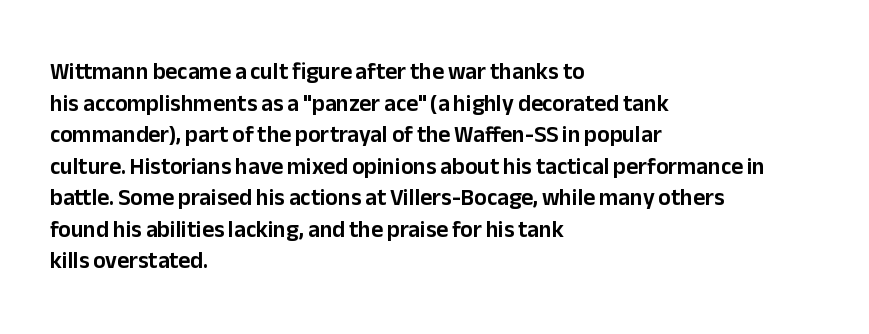
{"italic": "no", "underline": "no", "align": "left", "line_spacing": "normal", "line_spacing_ratio": 1.37, "letter_spacing": "normal", "letter_spacing_em": 0.0, "glyph_px": 23}
